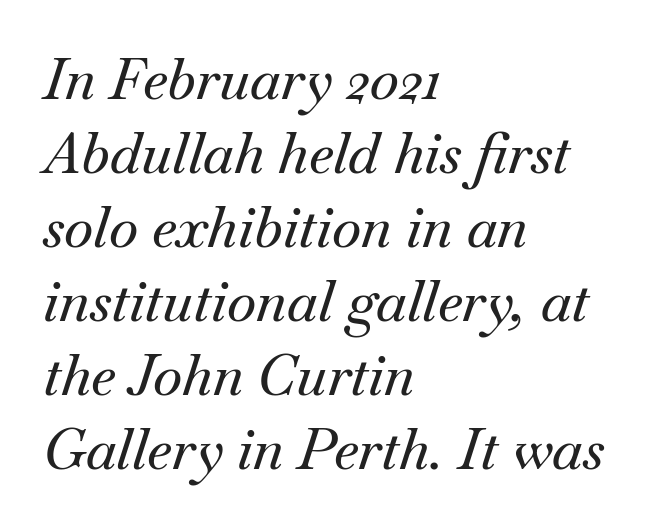
Tall strokes in this sample are angled rather than plumb. The rendering keeps characters at their native spacing. Every row of glyphs begins at an identical x-position on the left. Serifs: yes, visible at the terminals of the letterforms. The vertical gap from one line to the next is medium. Lines of text with bare space underneath.
